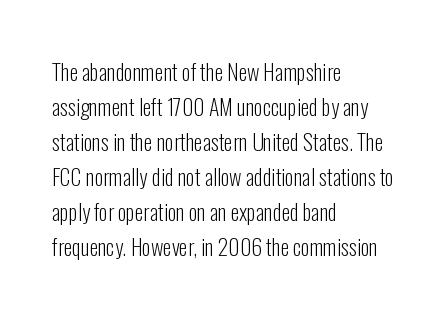
Every stem runs plumb, perpendicular to the baseline. Ink coverage per letter is moderate at most. Does extra space separate the letters? No, they use regular spacing. Line starts are locked; line ends wander. If you measured baseline to baseline, you'd find a middling distance.
